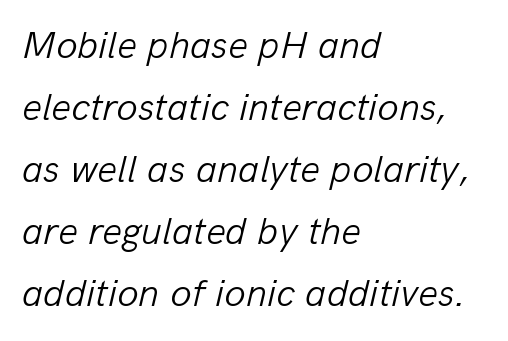
The image shows 39 px light type, italic (leaning right); set left-aligned, normal line spacing (1.59x), normal letter spacing, not underlined; low stroke contrast and a medium x-height.
